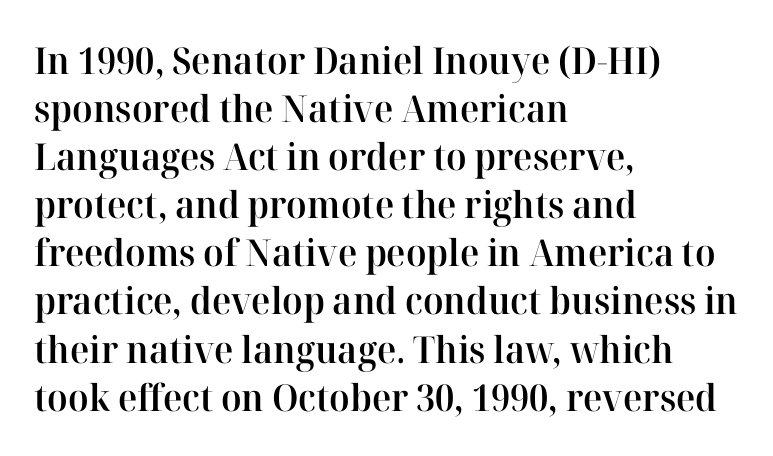
{"serif": "yes", "italic": "no", "bold": "semi", "weight": "semibold", "width": "normal", "stroke_contrast": "high", "x_height": "medium", "monospaced": "no", "underline": "no", "align": "left", "line_spacing": "normal", "line_spacing_ratio": 1.3, "letter_spacing": "normal", "letter_spacing_em": 0.0, "glyph_px": 37}
